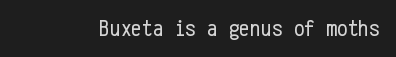
{"italic": "no", "bold": "no", "underline": "no", "letter_spacing": "normal", "letter_spacing_em": 0.0, "glyph_px": 24}
